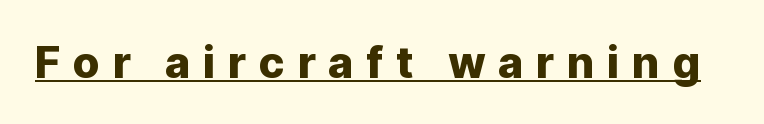
The lettering is marked with a stroke running underneath it. Observe the absence of serifs on each vertical stroke in this sample. The face used here is proportionally spaced, like ordinary book or web type. You can tell it's not italic because the verticals are truly vertical.
